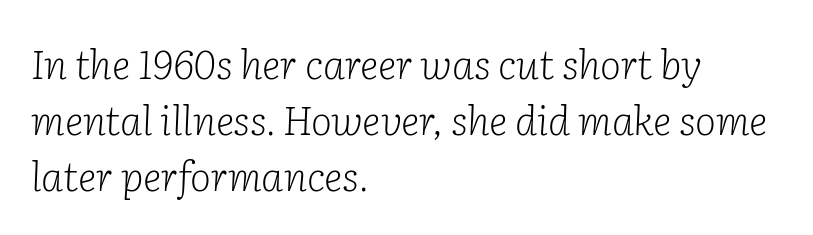
Q: Is the text bold? A: No.
Q: Is the text italic (slanted)? A: Yes, it leans right by about 2 degrees.
Q: Is the typeface a serif or a sans-serif typeface? A: Serif.
Q: Is the text underlined? A: No.
Q: How is the paragraph aligned? A: Left-aligned.
Q: Is the spacing between letters normal or unusually wide? A: Normal.
Q: Is the spacing between lines tight, normal or loose? A: Normal.
Q: Width (condensed, normal, or wide)? A: Normal.
Q: Stroke contrast? A: Low.
Q: x-height? A: Medium.
Q: Monospaced? A: No.
